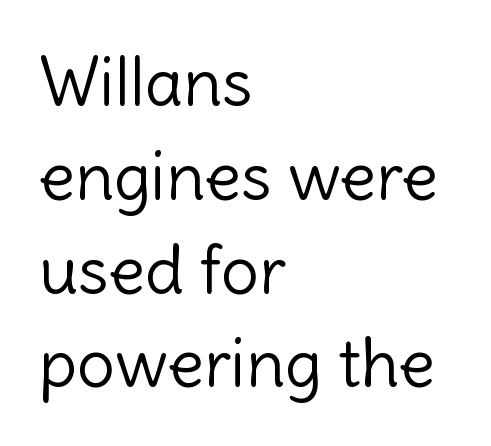
No heavy texture on the line: the type isn't bold. No extra tracking has been applied to these lines. Is this a sans? Yes — the strokes have no serifs. Successive baselines arrive at the customary interval. Which margin do the lines hug? The left one — the right edge is uneven. Rule under the text: the space is simply empty.
